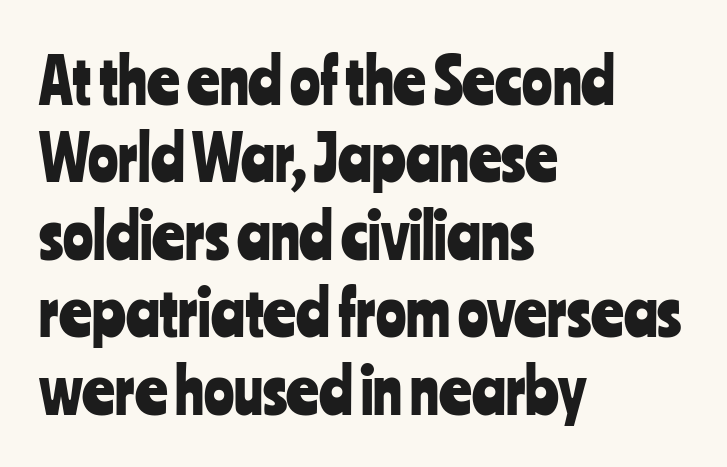
The image shows 63 px condensed sans-serif type, upright; set left-aligned, line spacing 1.23x, normal letter spacing, not underlined; low stroke contrast and a medium x-height.
